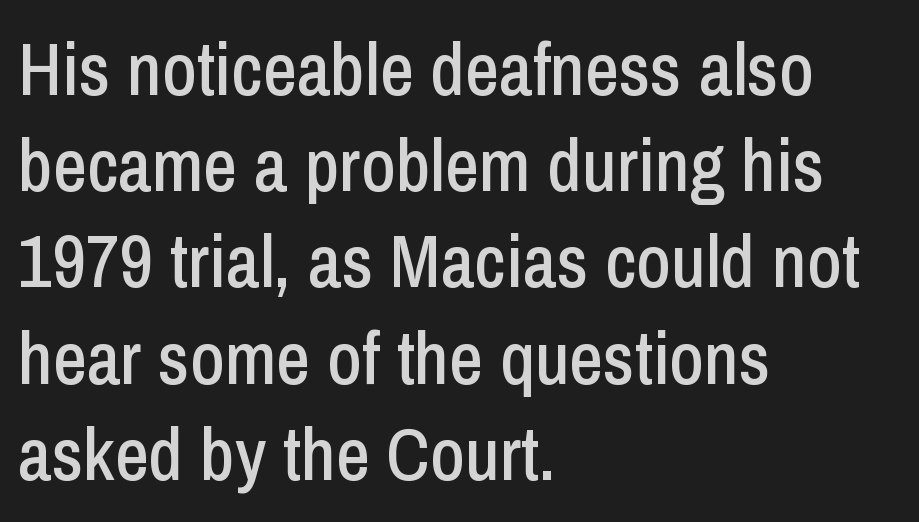
Words float on clear page, feet unadorned. Does the copy run flush right? No — it runs flush left. These lines are rendered in a variable-pitch font. Students, note that the glyphs here touch the page at normal intervals.
